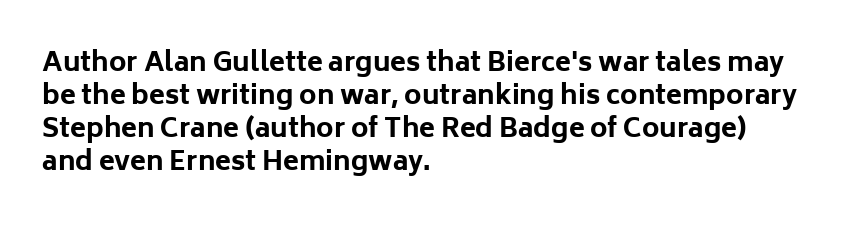
The leading is moderate, giving the passage an even texture. A dark, heavy texture on the line: the type is bold. Descenders hang freely into open space. Letter spacing: default. Notice how the passage keeps a crisp vertical edge on the left only. This is roman type, the default non-slanted kind.
